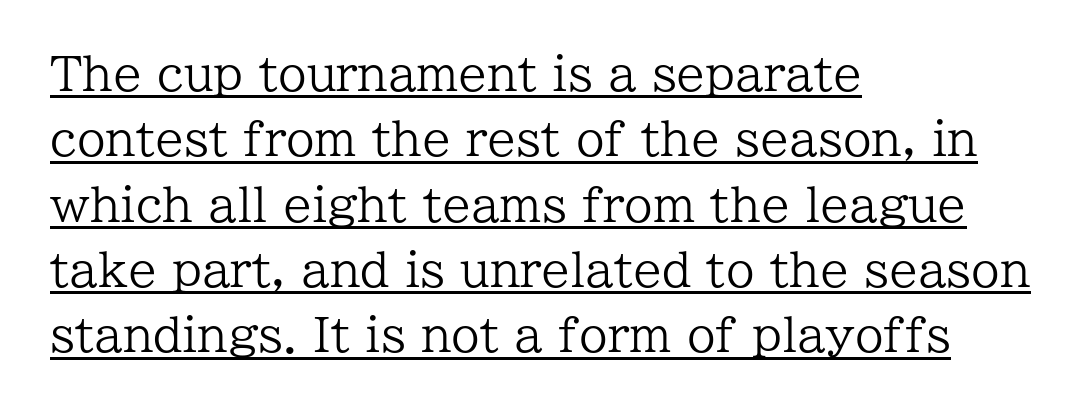
Q: Is the text bold? A: No.
Q: Is the text italic (slanted)? A: No, it is upright.
Q: Is the typeface a serif or a sans-serif typeface? A: Serif.
Q: Is the text underlined? A: Yes.
Q: How is the paragraph aligned? A: Left-aligned.
Q: Is the spacing between letters normal or unusually wide? A: Normal.
Q: Is the spacing between lines tight, normal or loose? A: Normal.
Q: Width (condensed, normal, or wide)? A: Normal.
Q: Stroke contrast? A: Low.
Q: x-height? A: Medium.
Q: Monospaced? A: No.
